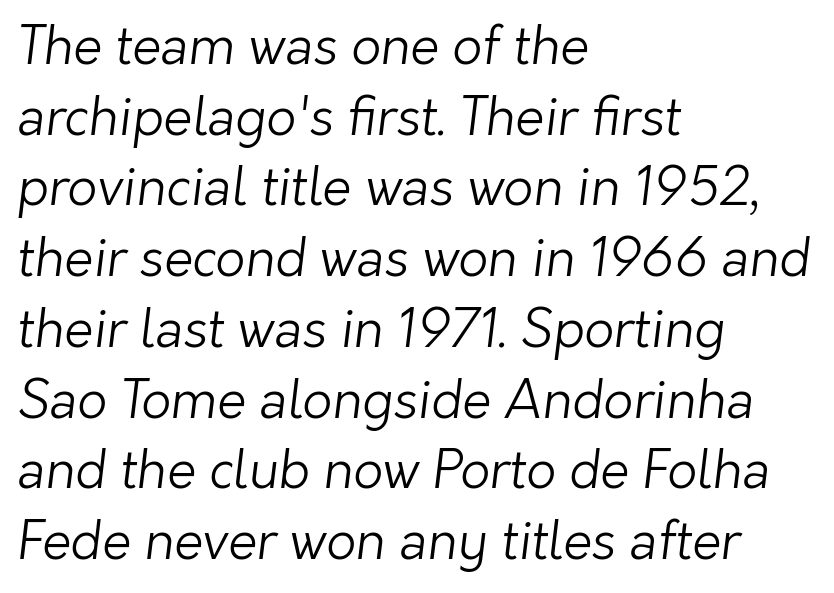
Is this a heavy cut? Hardly; it is regular or lighter. The specimen omits any rule beneath the text block's lines. In terms of letterspacing, this is plain default setting. Proportional: the letters do not fall into vertical columns. Leading matches the norm, producing a regular column. If you drew a ruler down the left edge, every line would touch it.
